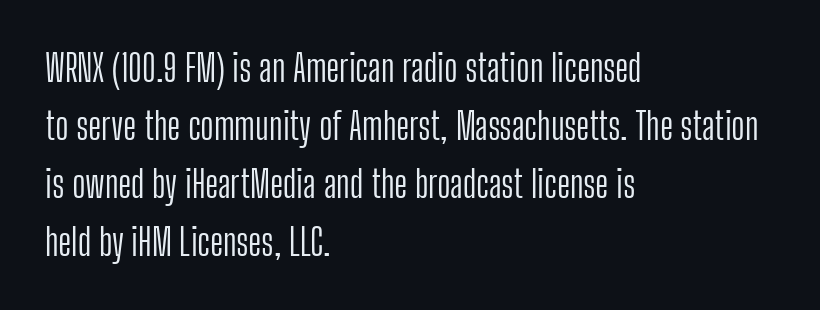
Q: Is the text bold? A: No.
Q: Is the text italic (slanted)? A: No, it is upright.
Q: Is the typeface a serif or a sans-serif typeface? A: Sans-serif.
Q: Is the text underlined? A: No.
Q: How is the paragraph aligned? A: Left-aligned.
Q: Is the spacing between letters normal or unusually wide? A: Normal.
Q: Is the spacing between lines tight, normal or loose? A: Normal.
Q: Width (condensed, normal, or wide)? A: Condensed.
Q: Stroke contrast? A: Low.
Q: x-height? A: Medium.
Q: Monospaced? A: No.
